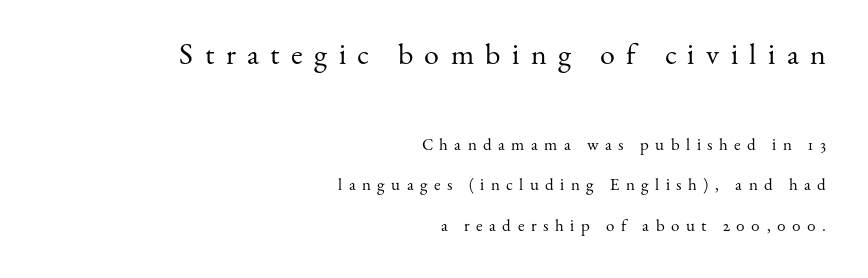
Lines of text with bare space underneath. In terms of letterspacing, this is a distinctly airy, spread setting. Scale decreases going downward across the two blocks. Check where the strokes stop: tiny serifs finish them off. Line endings align vertically; line beginnings do not. Is the stroke heavy? The answer is a plain regular-or-lighter.
